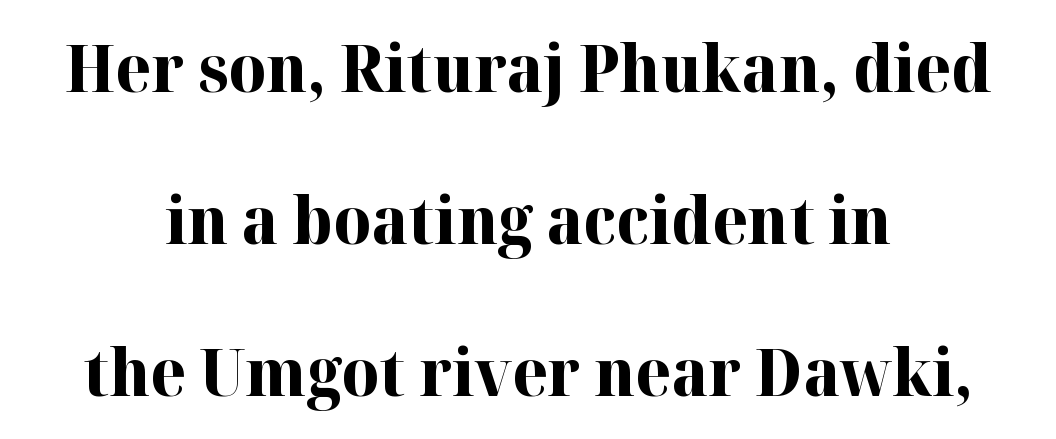
The image shows 65 px bold serif type, upright; set centered, loose line spacing (2.34x), normal letter spacing, not underlined; high stroke contrast and a medium x-height.
